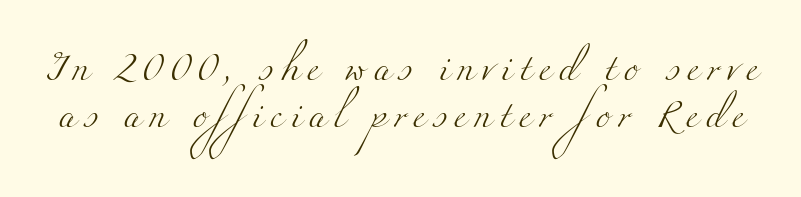
Q: Is the text bold? A: No.
Q: Is the text underlined? A: No.
Q: Is the spacing between letters normal or unusually wide? A: Unusually wide.
